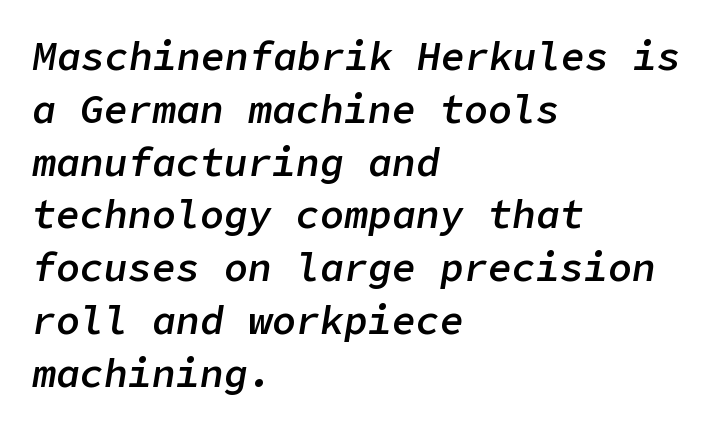
{"italic": "yes", "lean": "right", "slant_degrees": 9, "bold": "semi", "weight": "semibold", "width": "normal", "stroke_contrast": "low", "x_height": "medium", "underline": "no", "align": "left", "line_spacing": "normal", "line_spacing_ratio": 1.32, "letter_spacing": "normal", "letter_spacing_em": 0.0, "glyph_px": 40}
